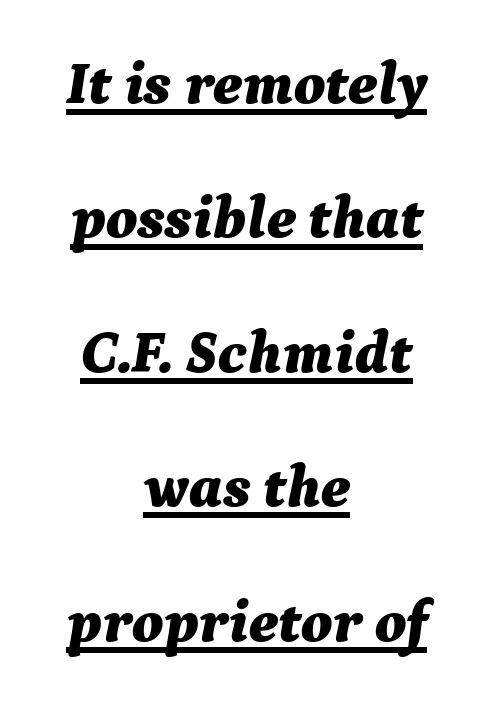
The image shows 60 px bold type, italic (leaning right); set centered, loose line spacing (2.24x), normal letter spacing, underlined; medium stroke contrast and a medium x-height.
